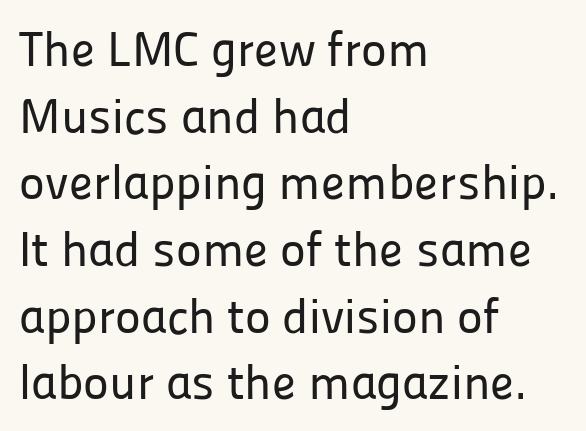
The image shows 49 px sans-serif type, upright; set left-aligned, normal line spacing (1.36x), normal letter spacing, not underlined; low stroke contrast and a medium x-height.
